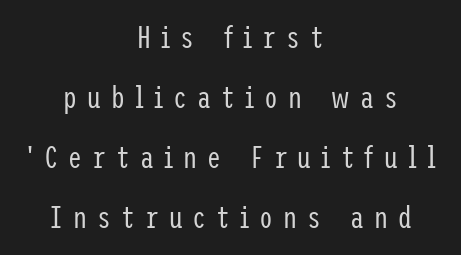
The image shows 31 px regular-weight, condensed sans-serif type, upright; set centered, loose line spacing (1.94x), unusually wide letter spacing (+0.32 em), not underlined; low stroke contrast and a medium x-height.
